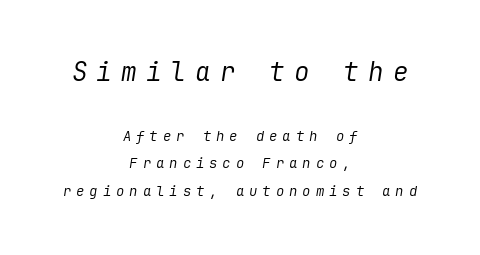
{"italic": "yes", "lean": "right", "slant_degrees": 9, "bold": "no", "underline": "no", "align": "center", "line_spacing": "loose", "line_spacing_ratio": 1.96, "letter_spacing": "wide", "letter_spacing_em": 0.35, "larger_block": "first", "size_ratio": 1.86, "glyph_px": 26}
